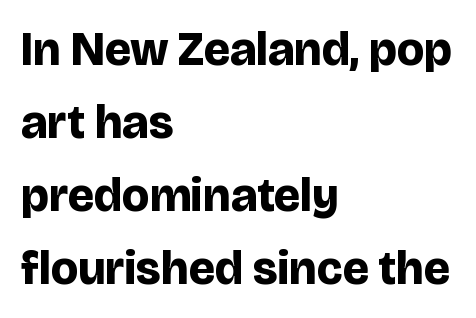
Nothing unusual about the tracking: characters are spaced as the font intends. In terms of posture, this sample is upright. Look at the bottom of the vertical strokes: they stop flat, with no serifs. Evenly set lines give the paragraph a standard silhouette.
